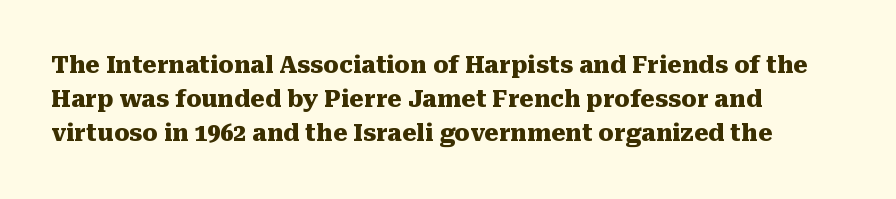
The strip under each line holds only bare page. How are the letters spaced? Ordinarily, with no added tracking. Line spacing here is normal. This rendering uses left alignment, leaving the right contour irregular. When letters stand straight like this, we call the style roman or upright. The rendering uses a bold face; every stroke is thick and dark.
